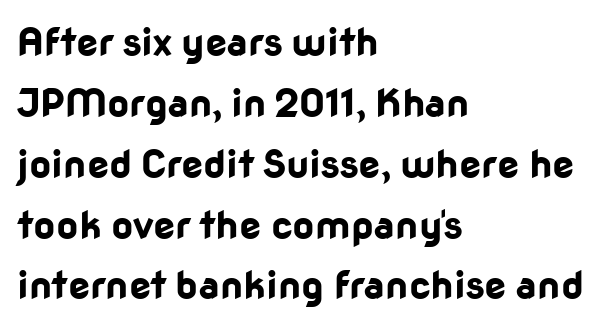
The image shows 39 px bold sans-serif type, upright; set left-aligned, normal line spacing (1.56x), normal letter spacing, not underlined; low stroke contrast and a medium x-height.
